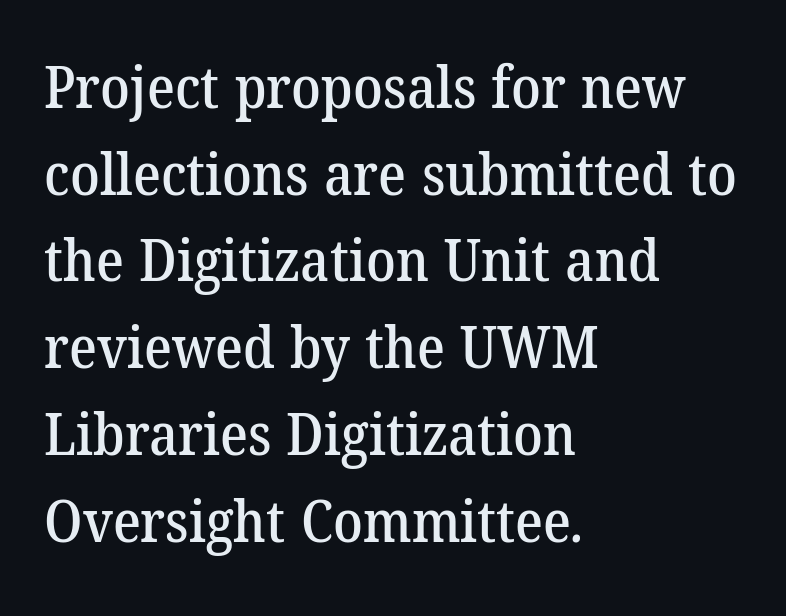
Students, note that the glyphs here touch the page at normal intervals. Every row of glyphs begins at an identical x-position on the left. Is this a fixed-width face? No — the glyphs have proportional, varying widths. Check the space under the baseline: it is left empty. Students, observe: this is what conventionally led text looks like. Little horizontal feet cap the strokes, marking this as serif type.
